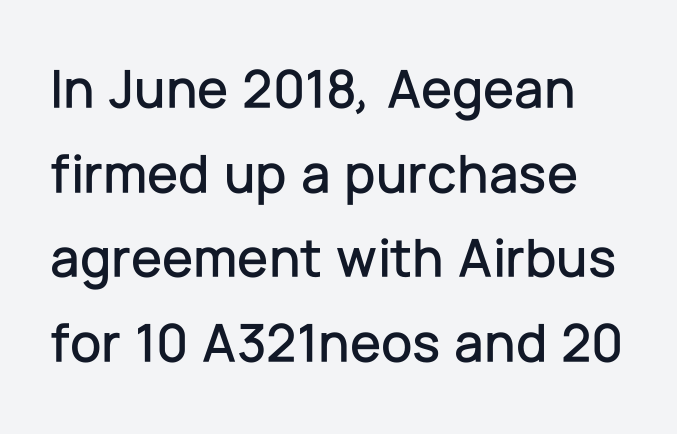
Q: Is the text italic (slanted)? A: No, it is upright.
Q: Is the typeface a serif or a sans-serif typeface? A: Sans-serif.
Q: Is the text underlined? A: No.
Q: Is the spacing between letters normal or unusually wide? A: Normal.
Q: Is the spacing between lines tight, normal or loose? A: Normal.
Q: Width (condensed, normal, or wide)? A: Normal.
Q: Stroke contrast? A: Low.
Q: x-height? A: Medium.
Q: Monospaced? A: No.
